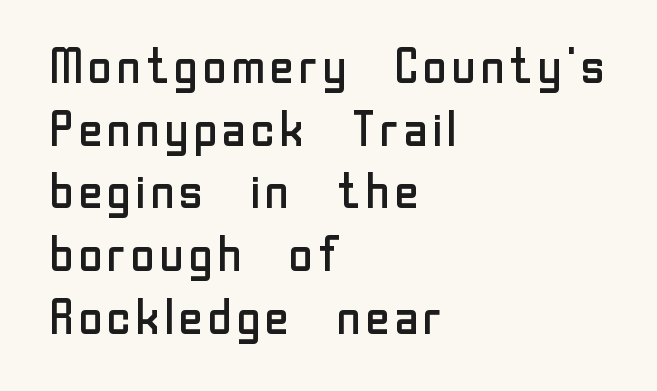
Q: Is the text bold? A: No.
Q: Is the text italic (slanted)? A: No, it is upright.
Q: Is the typeface a serif or a sans-serif typeface? A: Sans-serif.
Q: Is the text underlined? A: No.
Q: How is the paragraph aligned? A: Left-aligned.
Q: Is the spacing between letters normal or unusually wide? A: Normal.
Q: Is the spacing between lines tight, normal or loose? A: Normal.
Q: Width (condensed, normal, or wide)? A: Normal.
Q: Stroke contrast? A: Low.
Q: x-height? A: Medium.
Q: Monospaced? A: No.
